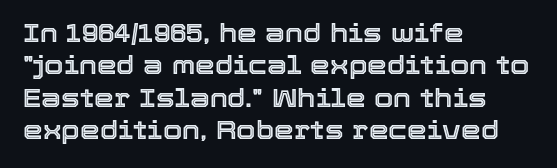
Is there much room between lines? A standard amount, neither cramped nor airy. The passage shown is not underscored anywhere. Visually the block forms a straight wall on the left and a jagged coastline on the right. The lettering holds an erect, upright posture throughout. This rendering leaves character spacing at its baseline value.
